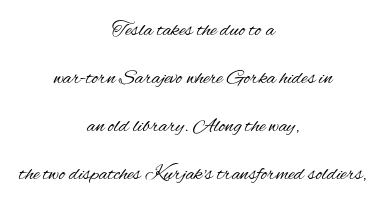
Q: Is the text bold? A: No.
Q: Is the text italic (slanted)? A: Yes.
Q: Is the text underlined? A: No.
Q: How is the paragraph aligned? A: Centered.
Q: Is the spacing between letters normal or unusually wide? A: Normal.
Q: Is the spacing between lines tight, normal or loose? A: Loose.
